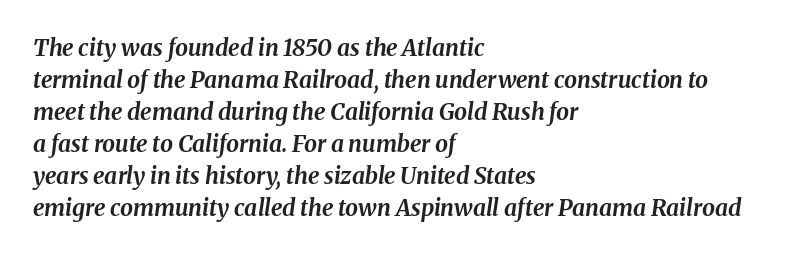
Q: Is the text bold? A: Yes.
Q: Is the text italic (slanted)? A: Yes, it leans right by about 8 degrees.
Q: Is the text underlined? A: No.
Q: How is the paragraph aligned? A: Left-aligned.
Q: Is the spacing between letters normal or unusually wide? A: Normal.
Q: Is the spacing between lines tight, normal or loose? A: Normal.
